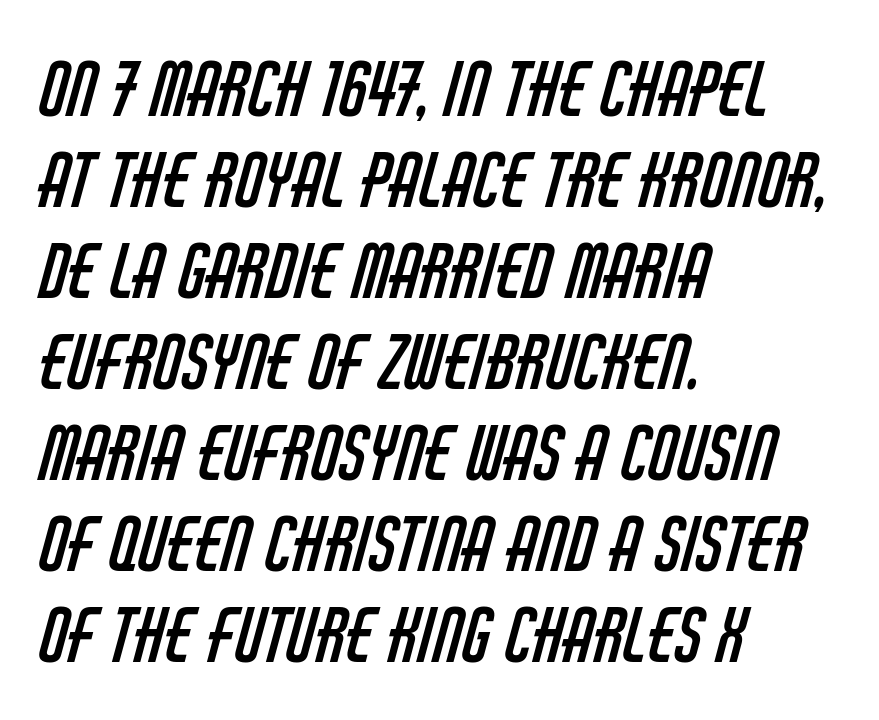
Anything drawn beneath the words? Only blank space. Caption: multi-line text, flush left, ragged right. Default kerning and tracking; the words read as compact shapes. Character widths vary here, with narrow letters taking less room than wide ones. This reads as an unemphasized weight, regular at the heaviest.
